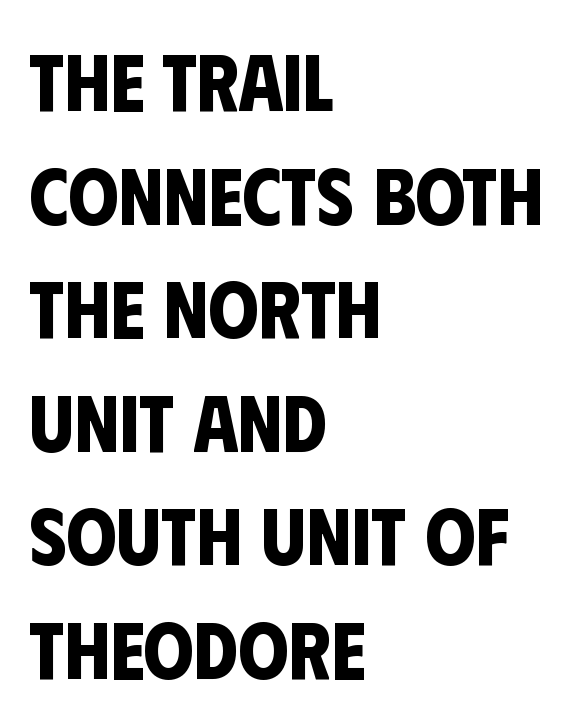
The image shows 80 px bold, condensed sans-serif type; set left-aligned, normal line spacing (1.42x), normal letter spacing, not underlined; low stroke contrast and a large x-height.
